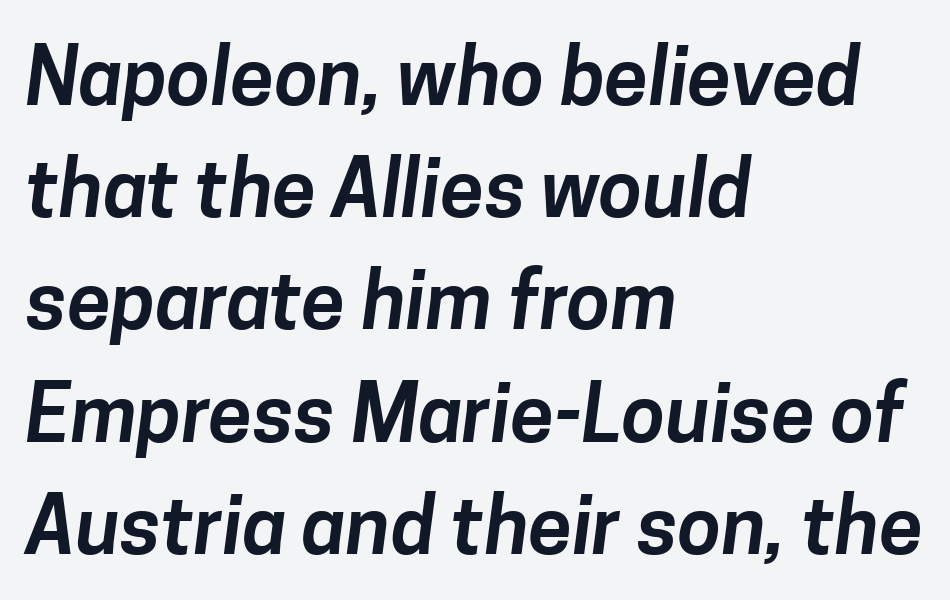
{"serif": "no", "width": "normal", "stroke_contrast": "low", "x_height": "medium", "monospaced": "no", "underline": "no", "align": "left", "line_spacing": "normal", "line_spacing_ratio": 1.42, "letter_spacing": "normal", "letter_spacing_em": 0.0, "glyph_px": 79}
